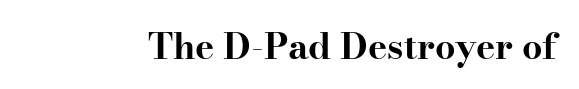
The image shows 36 px bold, wide serif type, upright; set normal letter spacing, not underlined; high stroke contrast and a small x-height.
